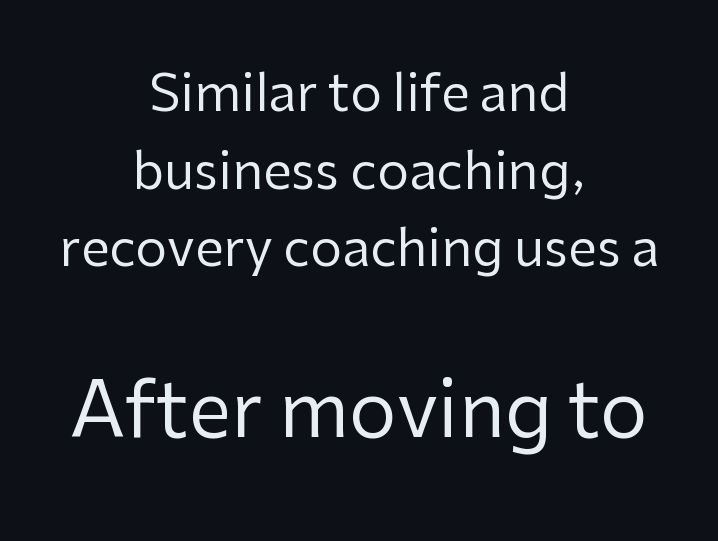
{"serif": "no", "italic": "no", "bold": "no", "weight": "regular", "width": "normal", "stroke_contrast": "low", "x_height": "medium", "monospaced": "no", "underline": "no", "align": "center", "line_spacing": "normal", "line_spacing_ratio": 1.52, "letter_spacing": "normal", "letter_spacing_em": 0.0, "larger_block": "second", "size_ratio": 1.49, "glyph_px": 76}
